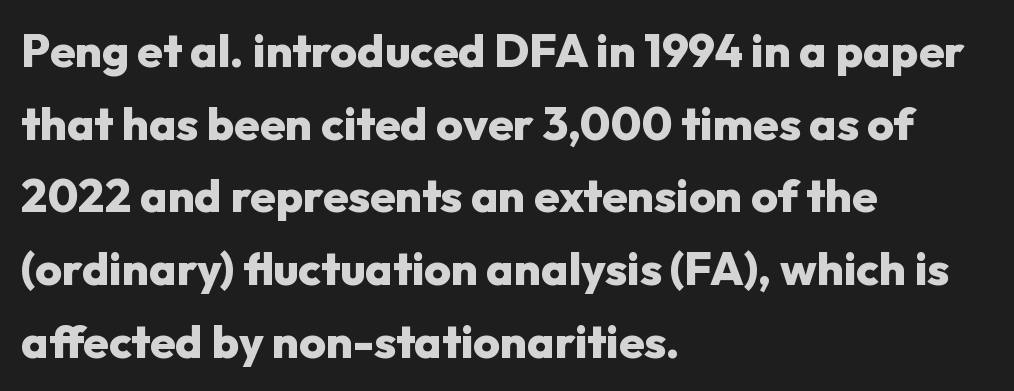
The space between consecutive lines is moderate. Think of a printed novel: that variable character pitch is what you see here. The type is set solid horizontally, with unmodified tracking. The rendering anchors every line to the left-hand side. Thick stems and heavy bowls — unmistakably bold. Notice how the stems are strictly vertical — no italics here.
